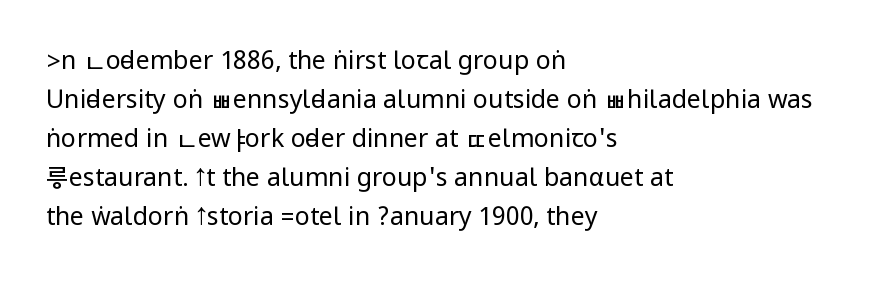
The image shows 25 px text type, upright; set left-aligned, normal line spacing (1.56x), normal letter spacing, not underlined.
